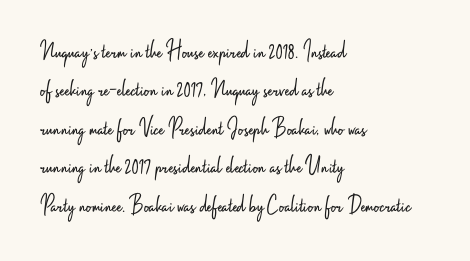
The image shows 26 px text type; set left-aligned, normal line spacing (1.48x), normal letter spacing, not underlined.
